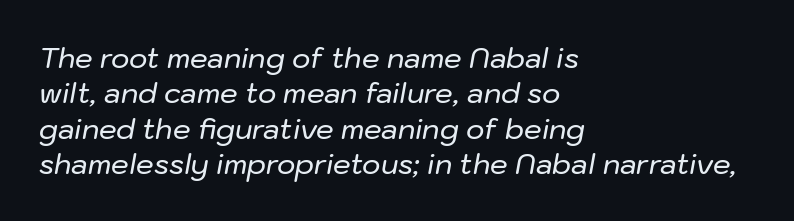
The image shows 28 px text type, italic (leaning right); set left-aligned, normal line spacing (1.26x), normal letter spacing, not underlined; low stroke contrast and a medium x-height.
